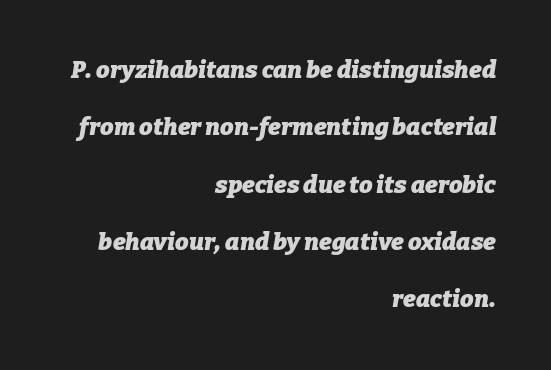
Widely set lines give the paragraph a tall, airy silhouette. The typography opts for an oblique posture over an upright one. Decoration check: the copy has no underline. Letter spacing: default. Short and long lines alike share a common ending point at right. Its strokes are broad and dark, the hallmark of bold type.
